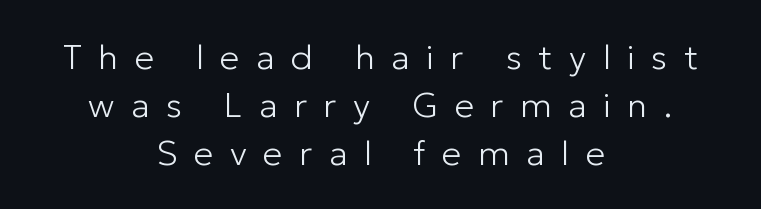
{"serif": "no", "italic": "no", "bold": "no", "weight": "light", "width": "normal", "stroke_contrast": "low", "x_height": "medium", "monospaced": "no", "underline": "no", "align": "center", "line_spacing": "normal", "line_spacing_ratio": 1.37, "letter_spacing": "wide", "letter_spacing_em": 0.47, "glyph_px": 35}
